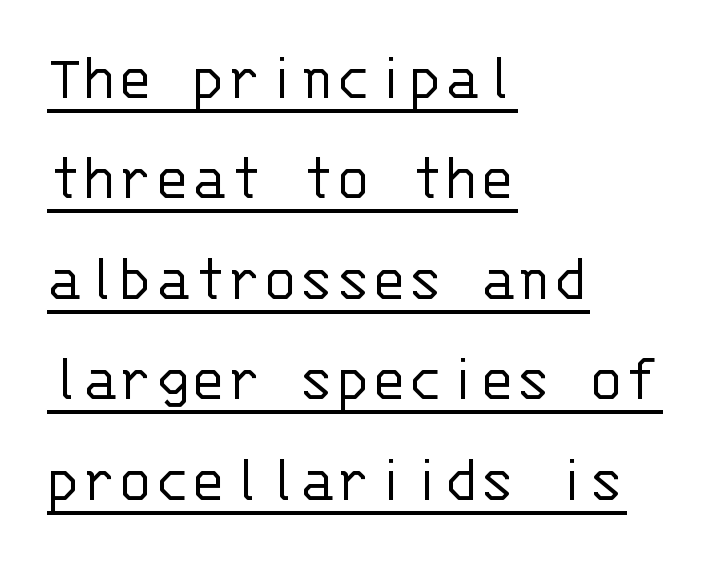
Underlining? Definitely there. This sample has the even, mechanical cadence of fixed-width lettering. The type sits square on the baseline with zero lean. The passage shown is not bold in any degree.
